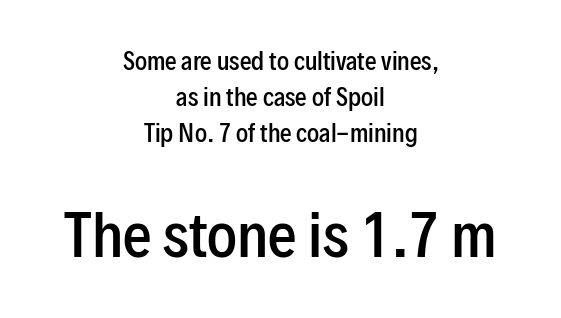
{"serif": "no", "italic": "no", "bold": "semi", "weight": "semibold", "width": "condensed", "stroke_contrast": "low", "x_height": "medium", "monospaced": "no", "underline": "no", "align": "center", "line_spacing": "normal", "line_spacing_ratio": 1.56, "letter_spacing": "normal", "letter_spacing_em": 0.0, "larger_block": "second", "size_ratio": 2.48, "glyph_px": 57}
